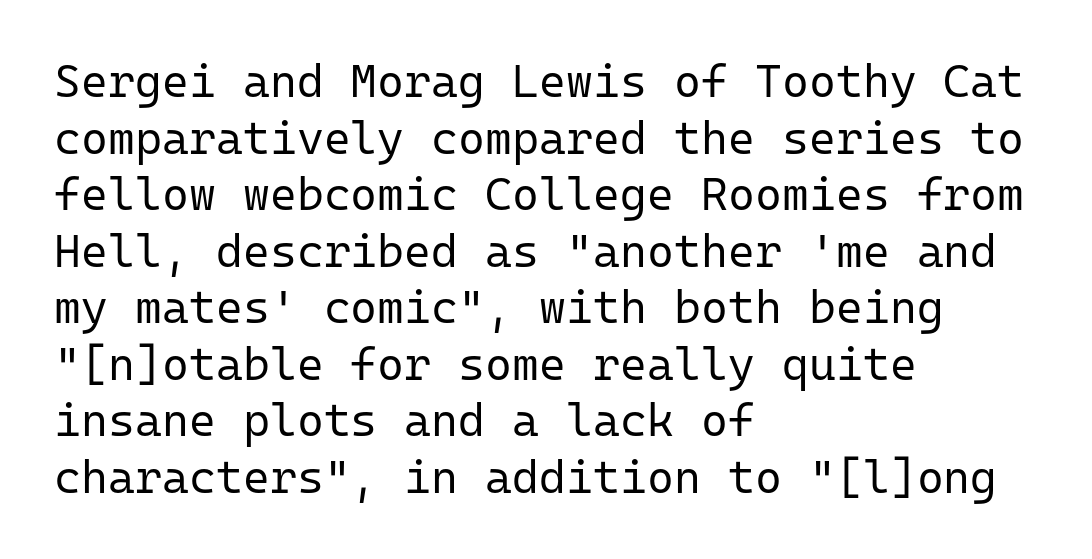
{"serif": "no", "italic": "no", "bold": "no", "weight": "regular", "width": "normal", "stroke_contrast": "low", "x_height": "medium", "monospaced": "yes", "underline": "no", "align": "left", "line_spacing_ratio": 1.23, "letter_spacing": "normal", "letter_spacing_em": 0.0, "glyph_px": 46}
